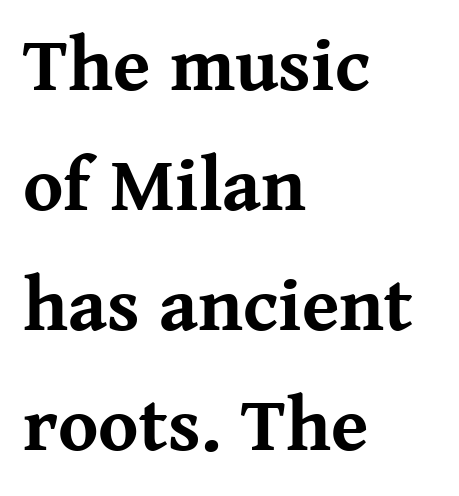
Q: Is the text bold? A: Yes.
Q: Is the text italic (slanted)? A: No, it is upright.
Q: Is the typeface a serif or a sans-serif typeface? A: Serif.
Q: Is the text underlined? A: No.
Q: How is the paragraph aligned? A: Left-aligned.
Q: Is the spacing between letters normal or unusually wide? A: Normal.
Q: Is the spacing between lines tight, normal or loose? A: Normal.
Q: Width (condensed, normal, or wide)? A: Normal.
Q: Stroke contrast? A: Medium.
Q: x-height? A: Medium.
Q: Monospaced? A: No.
